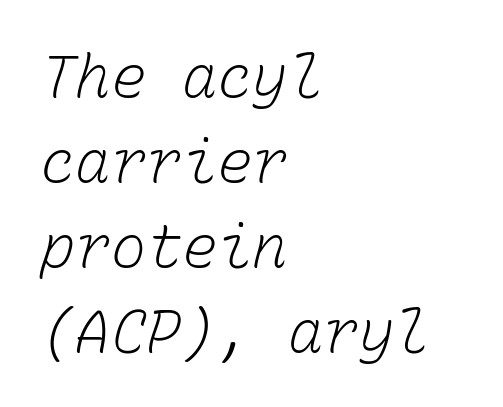
The image shows 59 px light type, monospaced; set left-aligned, normal line spacing (1.44x), normal letter spacing, not underlined; low stroke contrast and a medium x-height.
